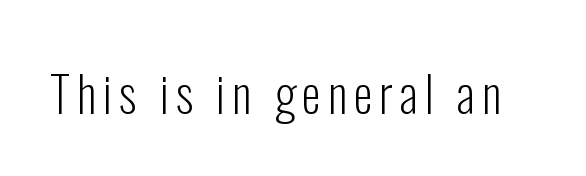
{"serif": "no", "italic": "no", "bold": "no", "weight": "light", "width": "condensed", "stroke_contrast": "low", "x_height": "medium", "monospaced": "no", "underline": "no", "glyph_px": 49}
